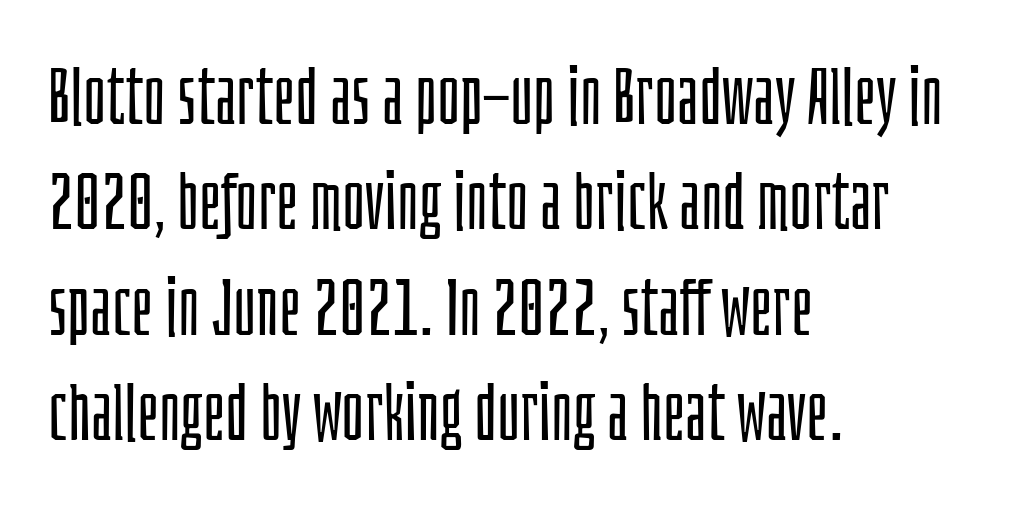
Q: Is the text bold? A: No.
Q: Is the text italic (slanted)? A: No, it is upright.
Q: Is the typeface a serif or a sans-serif typeface? A: Sans-serif.
Q: Is the text underlined? A: No.
Q: How is the paragraph aligned? A: Left-aligned.
Q: Is the spacing between letters normal or unusually wide? A: Normal.
Q: Is the spacing between lines tight, normal or loose? A: Normal.
Q: Width (condensed, normal, or wide)? A: Condensed.
Q: Stroke contrast? A: Low.
Q: x-height? A: Large.
Q: Monospaced? A: No.
